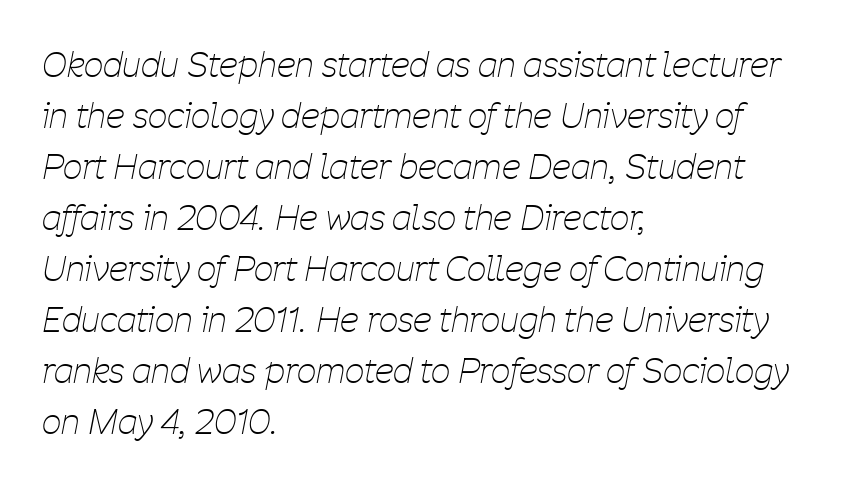
The image shows 34 px thin, condensed type, italic (leaning right); set left-aligned, normal line spacing (1.5x), normal letter spacing, not underlined; low stroke contrast and a medium x-height.
